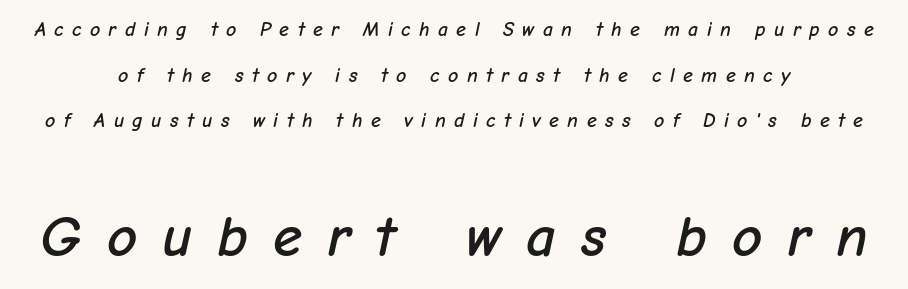
{"italic": "yes", "lean": "right", "slant_degrees": 12, "width": "normal", "stroke_contrast": "low", "x_height": "medium", "monospaced": "no", "underline": "no", "line_spacing": "loose", "line_spacing_ratio": 2.28, "letter_spacing": "wide", "letter_spacing_em": 0.42, "larger_block": "second", "size_ratio": 2.95, "glyph_px": 59}
